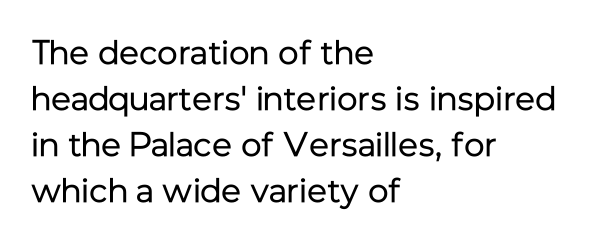
Q: Is the text bold? A: No.
Q: Is the text italic (slanted)? A: No, it is upright.
Q: Is the typeface a serif or a sans-serif typeface? A: Sans-serif.
Q: Is the text underlined? A: No.
Q: How is the paragraph aligned? A: Left-aligned.
Q: Is the spacing between letters normal or unusually wide? A: Normal.
Q: Is the spacing between lines tight, normal or loose? A: Normal.
Q: Width (condensed, normal, or wide)? A: Normal.
Q: Stroke contrast? A: Low.
Q: x-height? A: Medium.
Q: Monospaced? A: No.
